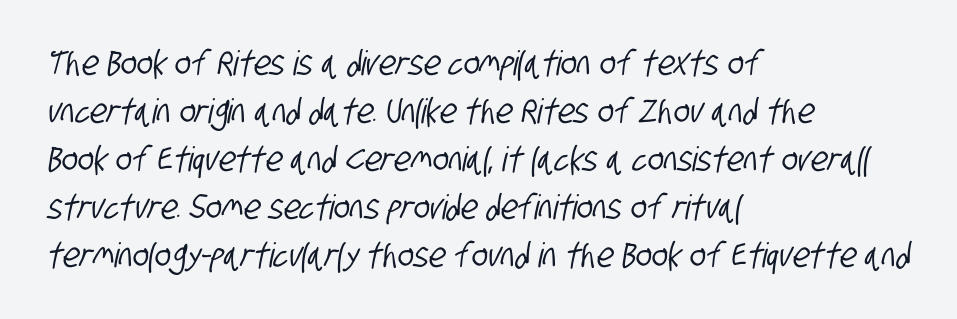
Q: Is the typeface a serif or a sans-serif typeface? A: Sans-serif.
Q: Is the text underlined? A: No.
Q: How is the paragraph aligned? A: Left-aligned.
Q: Is the spacing between letters normal or unusually wide? A: Normal.
Q: Is the spacing between lines tight, normal or loose? A: Normal.
Q: Width (condensed, normal, or wide)? A: Condensed.
Q: Stroke contrast? A: Low.
Q: x-height? A: Large.
Q: Monospaced? A: No.
